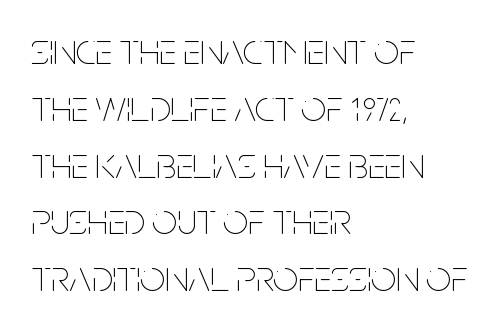
{"italic": "no", "bold": "no", "weight": "thin", "width": "condensed", "stroke_contrast": "low", "x_height": "large", "monospaced": "no", "underline": "no", "align": "left", "line_spacing": "normal", "line_spacing_ratio": 1.29, "letter_spacing": "normal", "letter_spacing_em": 0.0, "glyph_px": 44}
